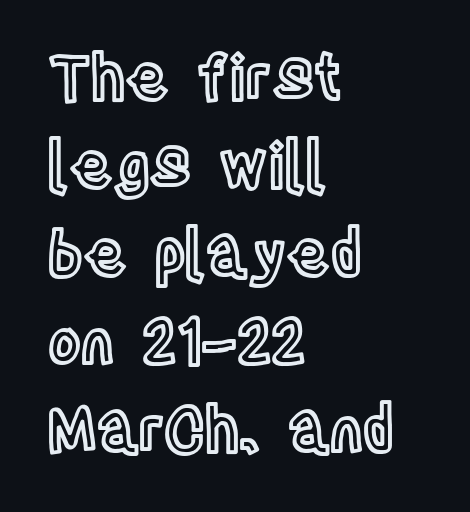
Alignment: flush left. You could call the tracking neutral — neither tight nor loose. The lettering holds an erect, upright posture throughout. Leading matches the norm, producing a regular column.
